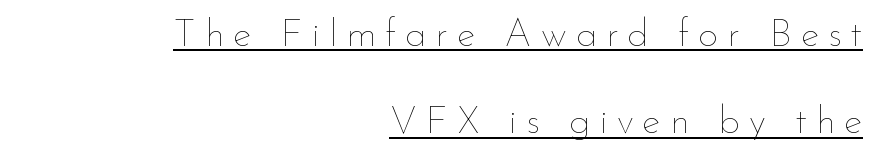
Q: Is the text bold? A: No.
Q: Is the text italic (slanted)? A: No, it is upright.
Q: Is the text underlined? A: Yes.
Q: How is the paragraph aligned? A: Right-aligned.
Q: Is the spacing between letters normal or unusually wide? A: Unusually wide.
Q: Is the spacing between lines tight, normal or loose? A: Loose.
Q: Width (condensed, normal, or wide)? A: Normal.
Q: Stroke contrast? A: Low.
Q: x-height? A: Small.
Q: Monospaced? A: No.
